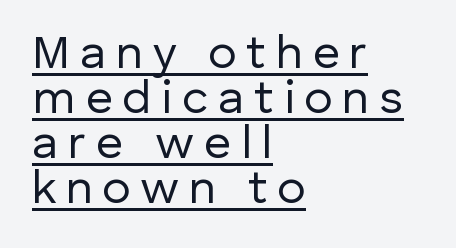
Each letter keeps its own natural width here, so spacing adapts to shape. This is not heavy type; no bold has been used. Letter spacing: wide. To sum up the face: it is a sans, with no serifs. Like a heading marked for emphasis, these lines bear an underscore. This sample uses an upright cut, with every glyph sitting square on the baseline.
